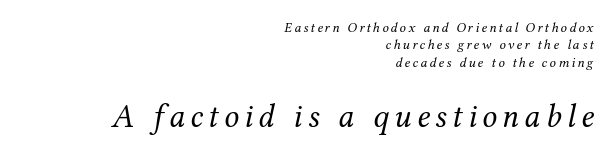
The letters are slanted; this is an italic face. Does the copy run flush right? Yes — the right margin is perfectly even. The gap between lines stays unmarked. Note: serifs present on the glyphs.
